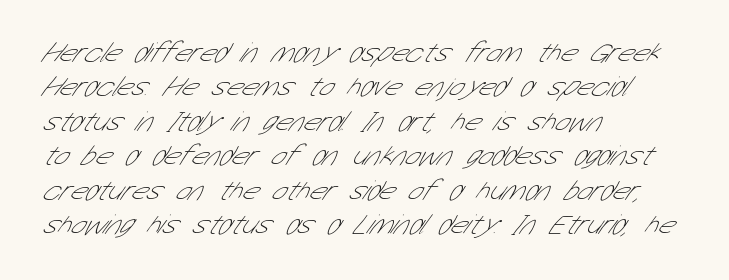
Q: Is the text bold? A: No.
Q: Is the typeface a serif or a sans-serif typeface? A: Sans-serif.
Q: Is the text underlined? A: No.
Q: How is the paragraph aligned? A: Left-aligned.
Q: Is the spacing between letters normal or unusually wide? A: Normal.
Q: Width (condensed, normal, or wide)? A: Condensed.
Q: Stroke contrast? A: Low.
Q: x-height? A: Medium.
Q: Monospaced? A: No.
